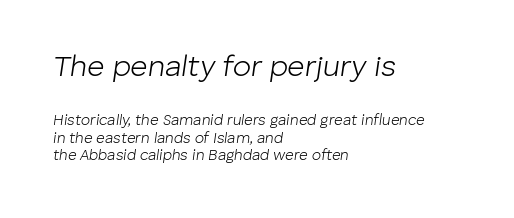
{"italic": "yes", "lean": "right", "slant_degrees": 8, "bold": "no", "weight": "light", "width": "normal", "stroke_contrast": "low", "x_height": "medium", "monospaced": "no", "underline": "no", "align": "left", "line_spacing_ratio": 1.19, "letter_spacing": "normal", "letter_spacing_em": 0.0, "larger_block": "first", "size_ratio": 2.0, "glyph_px": 30}
